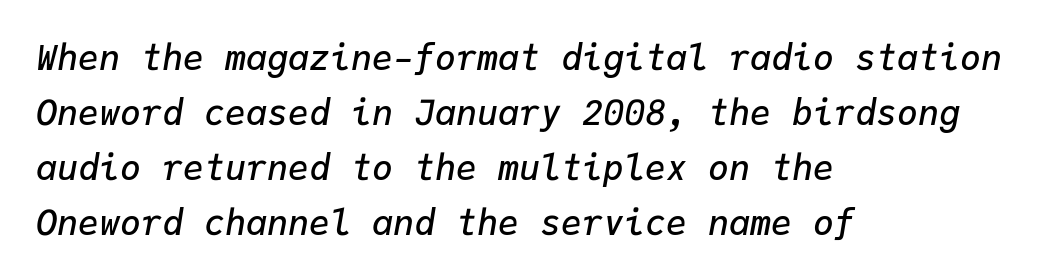
{"italic": "yes", "lean": "right", "slant_degrees": 9, "bold": "semi", "weight": "semibold", "width": "normal", "stroke_contrast": "low", "x_height": "medium", "monospaced": "yes", "underline": "no", "align": "left", "line_spacing": "normal", "line_spacing_ratio": 1.57, "letter_spacing": "normal", "letter_spacing_em": 0.0, "glyph_px": 35}
